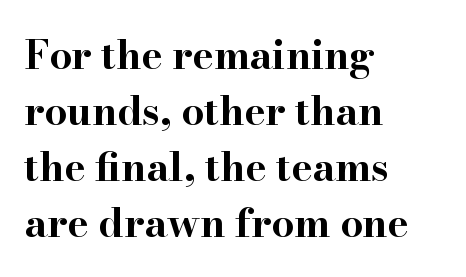
{"serif": "yes", "italic": "no", "bold": "yes", "weight": "bold", "width": "wide", "stroke_contrast": "high", "x_height": "small", "monospaced": "no", "underline": "no", "align": "left", "line_spacing": "normal", "line_spacing_ratio": 1.4, "letter_spacing": "normal", "letter_spacing_em": 0.0, "glyph_px": 40}
